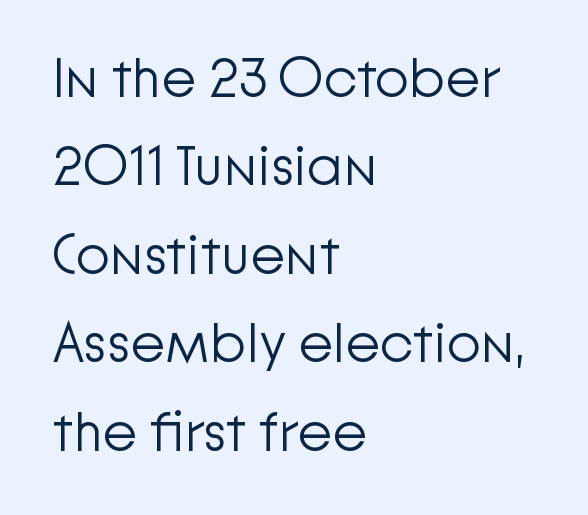
Line spacing here is normal. Upright lettering throughout. Rule under the text: the space is simply empty. The font family rendered here belongs to the sans-serif group. Spacing verdict: proportional, widths tailored to each character. The cut favours lightness, reaching ordinary text weight at its darkest.
